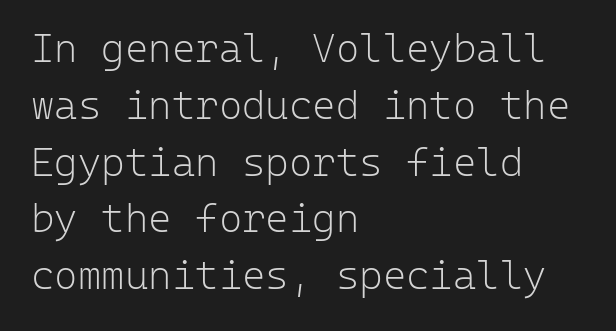
Q: Is the text bold? A: No.
Q: Is the text italic (slanted)? A: No, it is upright.
Q: Is the typeface a serif or a sans-serif typeface? A: Sans-serif.
Q: Is the text underlined? A: No.
Q: How is the paragraph aligned? A: Left-aligned.
Q: Is the spacing between letters normal or unusually wide? A: Normal.
Q: Is the spacing between lines tight, normal or loose? A: Normal.
Q: Width (condensed, normal, or wide)? A: Normal.
Q: Stroke contrast? A: Low.
Q: x-height? A: Medium.
Q: Monospaced? A: Yes.
